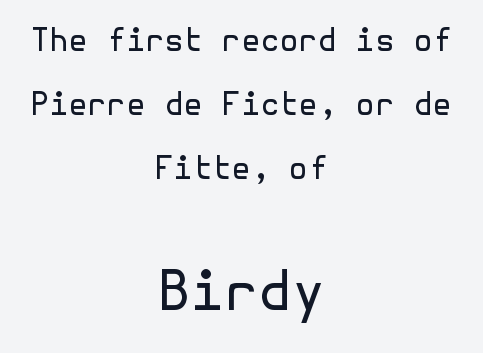
The image shows 54 px regular-weight sans-serif type, upright; set centered, loose line spacing (2.07x), normal letter spacing, not underlined; the second (bottom) block is 1.74x larger; a medium x-height.
